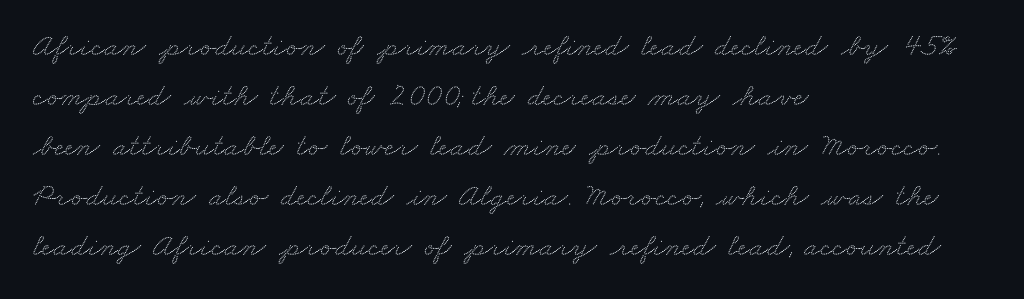
{"serif": "yes", "width": "wide", "stroke_contrast": "medium", "x_height": "small", "monospaced": "no", "underline": "no", "align": "left", "line_spacing": "normal", "line_spacing_ratio": 1.56, "letter_spacing": "normal", "letter_spacing_em": 0.0, "glyph_px": 32}
